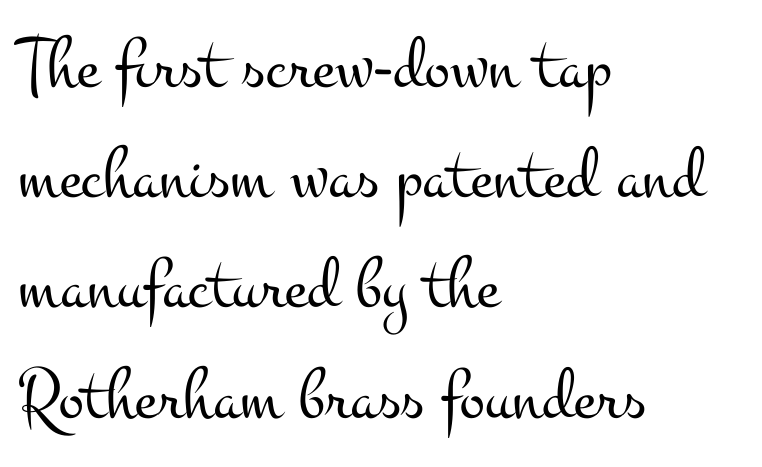
Q: Is the text bold? A: No.
Q: Is the text italic (slanted)? A: Yes.
Q: Is the typeface a serif or a sans-serif typeface? A: Serif.
Q: Is the text underlined? A: No.
Q: How is the paragraph aligned? A: Left-aligned.
Q: Is the spacing between letters normal or unusually wide? A: Normal.
Q: Is the spacing between lines tight, normal or loose? A: Normal.
Q: Width (condensed, normal, or wide)? A: Wide.
Q: Stroke contrast? A: Medium.
Q: x-height? A: Small.
Q: Monospaced? A: No.
